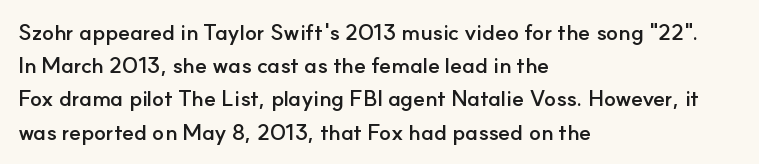
The image shows 22 px bold type, upright; set left-aligned, normal line spacing (1.51x), normal letter spacing, not underlined.
